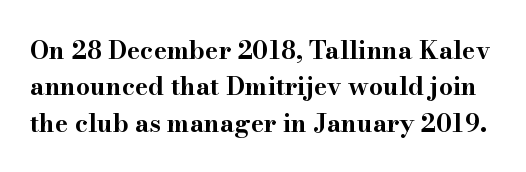
{"italic": "no", "bold": "yes", "underline": "no", "line_spacing": "normal", "line_spacing_ratio": 1.46, "letter_spacing": "normal", "letter_spacing_em": 0.0, "glyph_px": 25}
